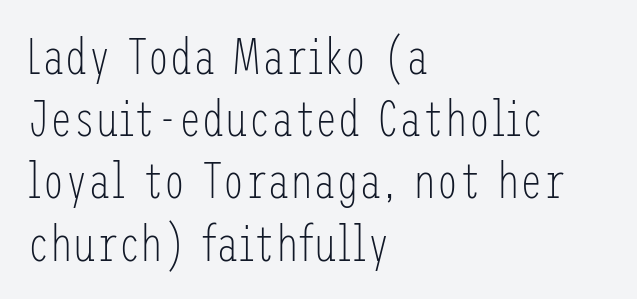
You could call the tracking neutral — neither tight nor loose. The words here are not underlined. The letterforms sit at book weight or below. Classification — sans serif. No italicization has been applied; the sample stays upright. Leftover space on each line is placed entirely after the last word.
